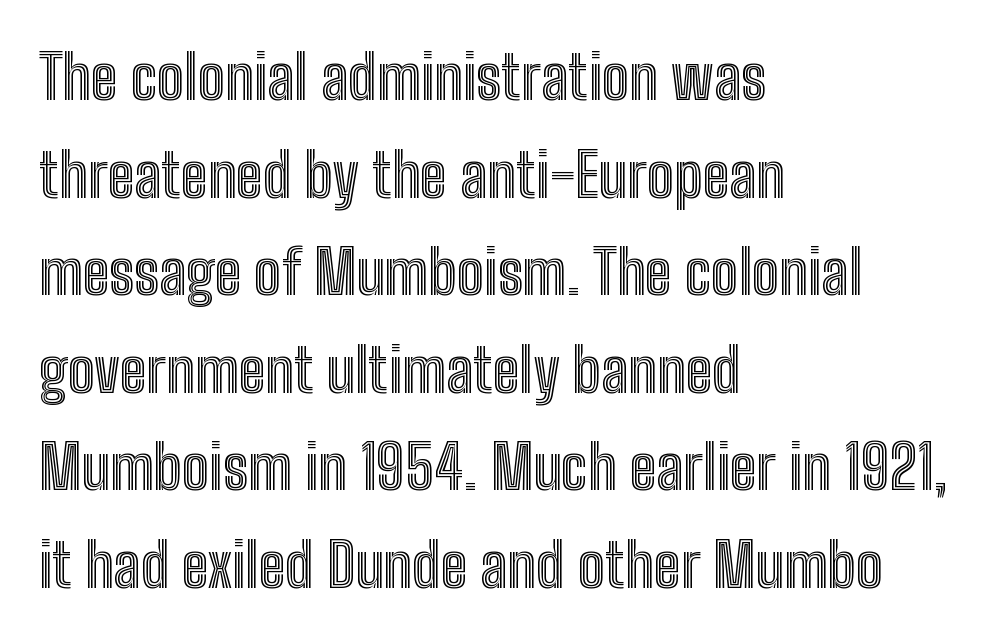
The image shows 61 px condensed type, upright; set left-aligned, normal line spacing (1.6x), normal letter spacing, not underlined; a medium x-height.
